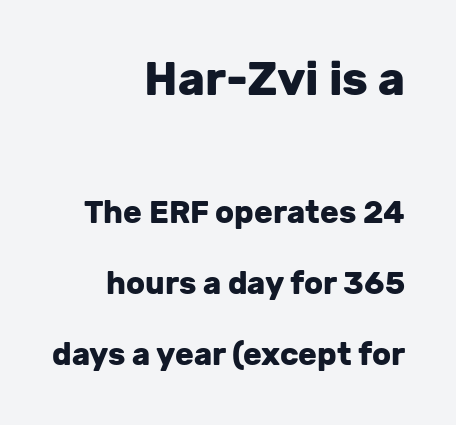
Q: Is the text bold? A: Yes.
Q: Is the text italic (slanted)? A: No, it is upright.
Q: Is the typeface a serif or a sans-serif typeface? A: Sans-serif.
Q: Is the text underlined? A: No.
Q: How is the paragraph aligned? A: Right-aligned.
Q: Is the spacing between letters normal or unusually wide? A: Normal.
Q: Is the spacing between lines tight, normal or loose? A: Loose.
Q: Which block of text is set in a larger size, the first (top) or the second (bottom)? A: The first (top) one.
Q: Width (condensed, normal, or wide)? A: Normal.
Q: Stroke contrast? A: Low.
Q: x-height? A: Medium.
Q: Monospaced? A: No.
